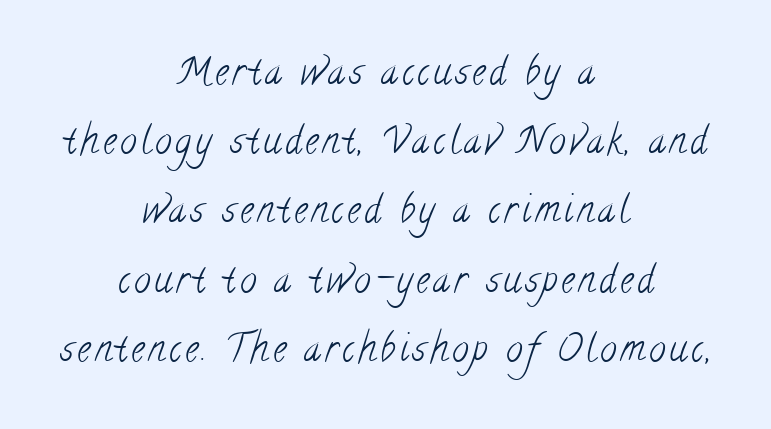
Q: Is the text bold? A: No.
Q: Is the typeface a serif or a sans-serif typeface? A: Serif.
Q: Is the text underlined? A: No.
Q: How is the paragraph aligned? A: Centered.
Q: Width (condensed, normal, or wide)? A: Condensed.
Q: Stroke contrast? A: Low.
Q: x-height? A: Small.
Q: Monospaced? A: No.
